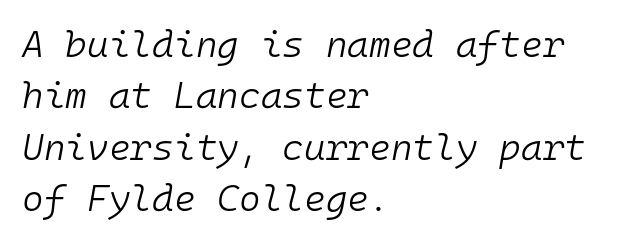
Q: Is the text bold? A: No.
Q: Is the text italic (slanted)? A: Yes, it leans right by about 10 degrees.
Q: Is the text underlined? A: No.
Q: How is the paragraph aligned? A: Left-aligned.
Q: Is the spacing between letters normal or unusually wide? A: Normal.
Q: Is the spacing between lines tight, normal or loose? A: Normal.
Q: Width (condensed, normal, or wide)? A: Normal.
Q: Stroke contrast? A: Low.
Q: x-height? A: Medium.
Q: Monospaced? A: Yes.
